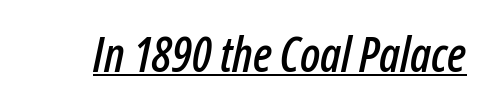
The image shows 48 px condensed type, italic (leaning right); set normal letter spacing, underlined; low stroke contrast and a medium x-height.
